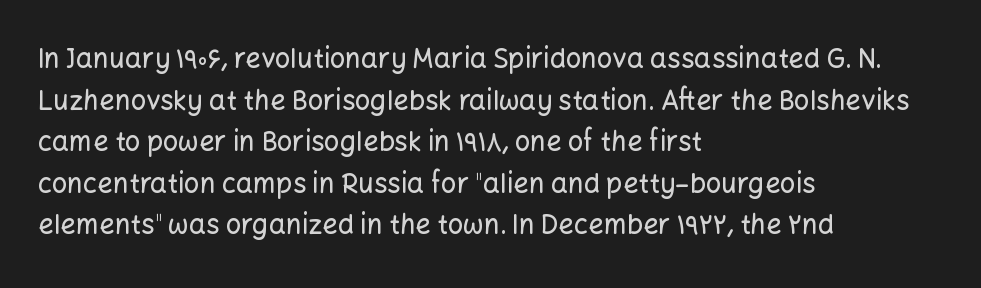
The image shows 27 px text type, upright; set left-aligned, normal line spacing (1.54x), normal letter spacing, not underlined.
